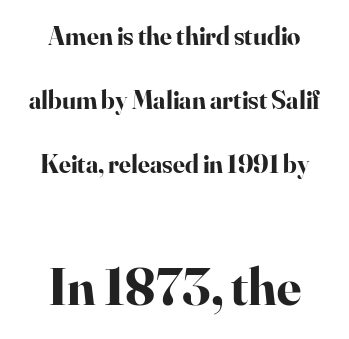
Q: Is the text bold? A: Yes.
Q: Is the text italic (slanted)? A: No, it is upright.
Q: Is the typeface a serif or a sans-serif typeface? A: Serif.
Q: Is the text underlined? A: No.
Q: How is the paragraph aligned? A: Centered.
Q: Is the spacing between letters normal or unusually wide? A: Normal.
Q: Is the spacing between lines tight, normal or loose? A: Loose.
Q: Which block of text is set in a larger size, the first (top) or the second (bottom)? A: The second (bottom) one.
Q: Width (condensed, normal, or wide)? A: Normal.
Q: Stroke contrast? A: High.
Q: x-height? A: Small.
Q: Monospaced? A: No.
